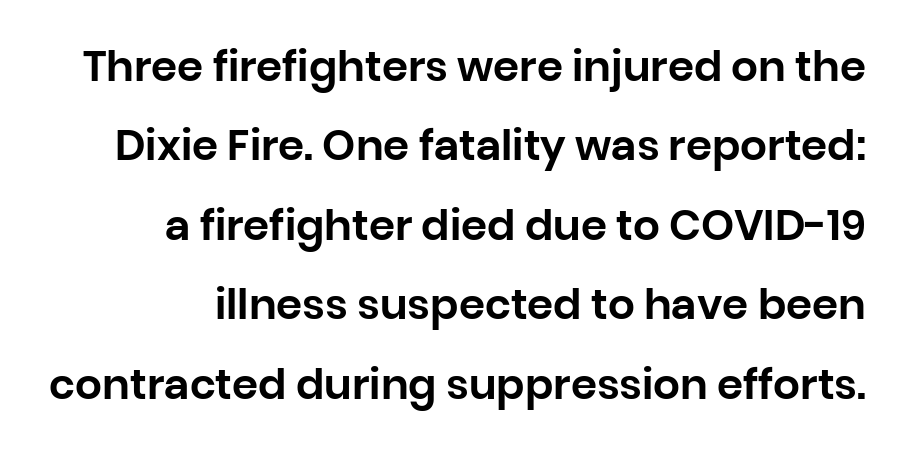
The image shows 42 px sans-serif type, upright; set right-aligned, line spacing 1.89x, normal letter spacing, not underlined; low stroke contrast and a large x-height.
